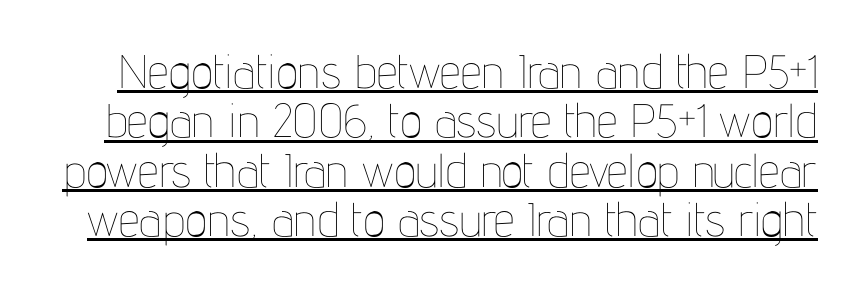
If you drew a line through each stem, it would be perfectly vertical. The rendering uses a small line-height, squeezing the rows. Characters follow at the spacing the type designer built in. A typesetter would call this proportional, since set widths differ per character. Is the stroke heavy? The answer is a plain regular-or-lighter.
